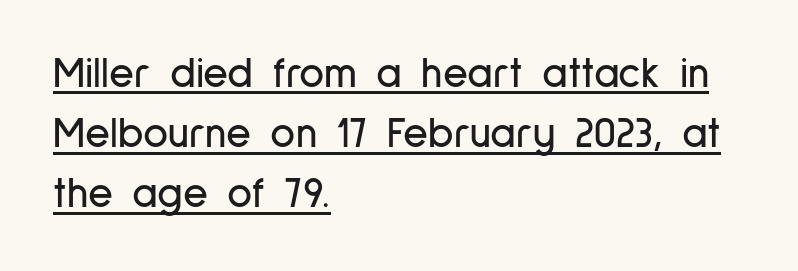
Q: Is the text italic (slanted)? A: No, it is upright.
Q: Is the typeface a serif or a sans-serif typeface? A: Sans-serif.
Q: Is the text underlined? A: Yes.
Q: How is the paragraph aligned? A: Left-aligned.
Q: Is the spacing between letters normal or unusually wide? A: Normal.
Q: Is the spacing between lines tight, normal or loose? A: Normal.
Q: Width (condensed, normal, or wide)? A: Condensed.
Q: Stroke contrast? A: Low.
Q: x-height? A: Medium.
Q: Monospaced? A: No.
